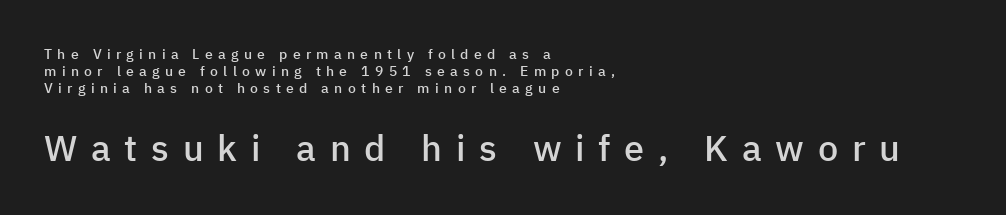
The image shows 36 px semibold sans-serif type, upright; set left-aligned, line spacing 1.21x, unusually wide letter spacing (+0.38 em), not underlined; the second (bottom) block is 2.57x larger; low stroke contrast and a medium x-height.
